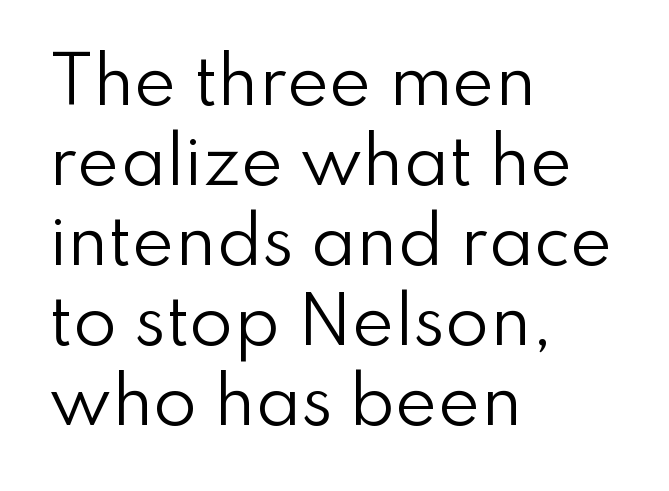
The image shows 64 px regular-weight sans-serif type, upright; set left-aligned, normal line spacing (1.25x), normal letter spacing, not underlined; low stroke contrast and a small x-height.
